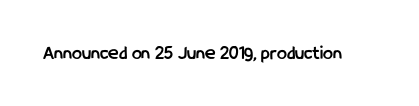
The image shows 20 px bold type, upright; set normal letter spacing, not underlined.
